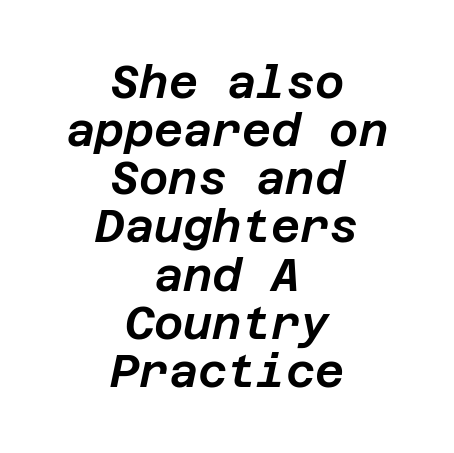
{"italic": "yes", "lean": "right", "slant_degrees": 12, "width": "normal", "stroke_contrast": "low", "x_height": "large", "underline": "no", "align": "center", "line_spacing": "tight", "line_spacing_ratio": 1.07, "letter_spacing": "normal", "letter_spacing_em": 0.0, "glyph_px": 45}
